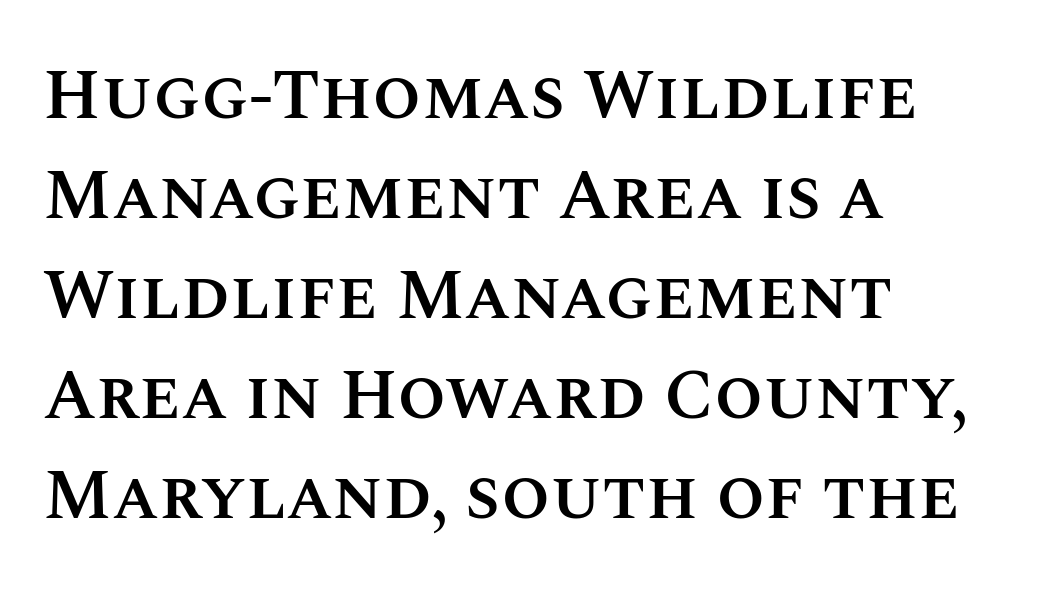
Q: Is the text bold? A: Semi-bold.
Q: Is the text italic (slanted)? A: No, it is upright.
Q: Is the text underlined? A: No.
Q: How is the paragraph aligned? A: Left-aligned.
Q: Is the spacing between letters normal or unusually wide? A: Normal.
Q: Is the spacing between lines tight, normal or loose? A: Normal.
Q: Width (condensed, normal, or wide)? A: Normal.
Q: Stroke contrast? A: Medium.
Q: x-height? A: Large.
Q: Monospaced? A: No.
